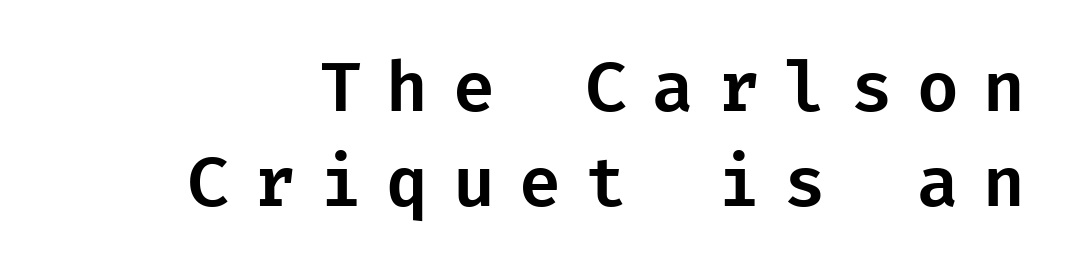
The image shows 68 px sans-serif type, upright; set normal line spacing (1.39x), unusually wide letter spacing (+0.36 em), not underlined; low stroke contrast and a medium x-height.
